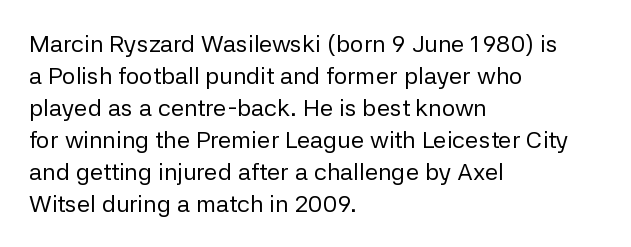
A bare baseline throughout the passage. Does the lettering tilt? It doesn't — this is upright. Leftover space on each line is placed entirely after the last word. Regarding leading, the lines here are spaced in the standard way. Inter-character spacing is left at the font's built-in metrics. Compared with a typical body face, this is equally light or lighter still.
